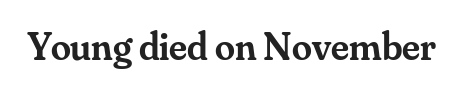
The tracking reads as untouched default to a designer's eye. Does the lettering tilt? It doesn't — this is upright. Glance below the letters and you will spot only blank space. The face used here is a semibold: visibly heavier than regular, lighter than bold.
